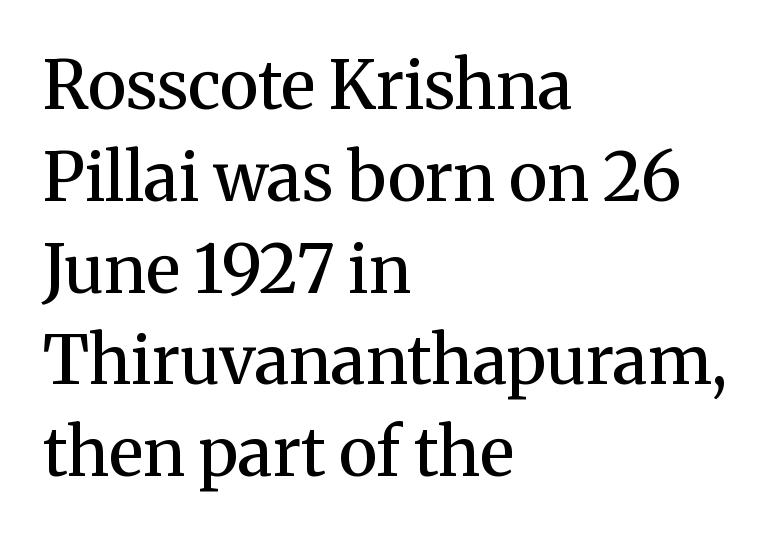
{"serif": "yes", "italic": "no", "bold": "semi", "weight": "semibold", "width": "normal", "stroke_contrast": "medium", "x_height": "medium", "monospaced": "no", "underline": "no", "align": "left", "line_spacing": "normal", "line_spacing_ratio": 1.37, "letter_spacing": "normal", "letter_spacing_em": 0.0, "glyph_px": 67}
